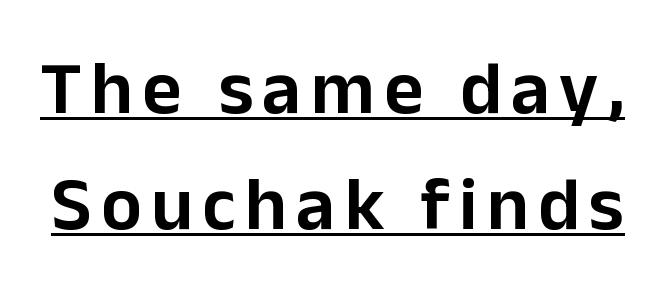
{"serif": "no", "italic": "no", "width": "normal", "stroke_contrast": "low", "x_height": "medium", "monospaced": "no", "underline": "yes", "line_spacing": "normal", "line_spacing_ratio": 1.53, "glyph_px": 76}
